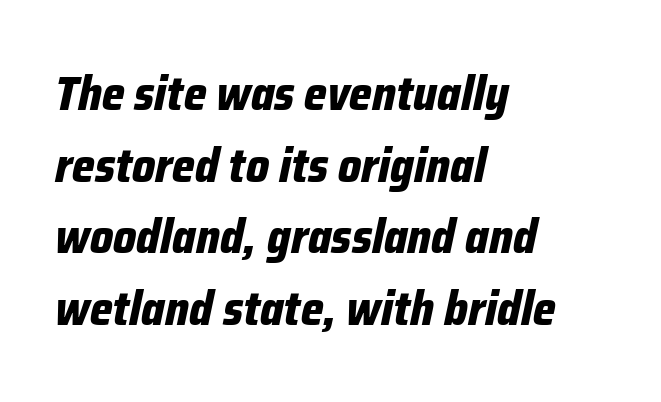
The image shows 48 px bold, condensed type, italic (leaning right); set left-aligned, normal line spacing (1.49x), normal letter spacing, not underlined; low stroke contrast and a medium x-height.
